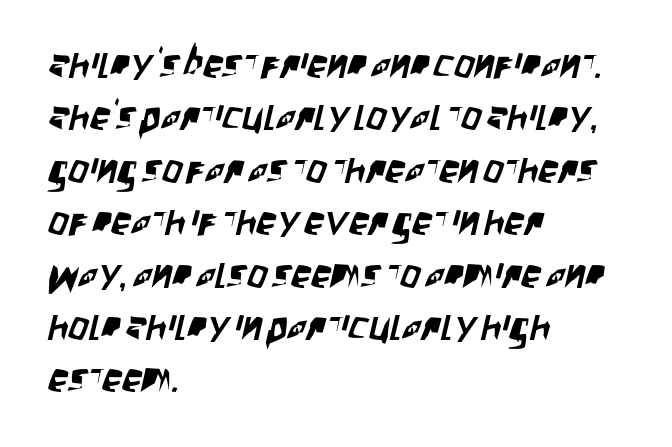
The letterforms sit shoulder to shoulder at normal distance. Each letter keeps its own natural width here, so spacing adapts to shape. Leftover space on each line is placed entirely after the last word. What's the leading like? Ordinary, nothing unusual. Check where the strokes stop: nothing finishes them off — pure sans.
